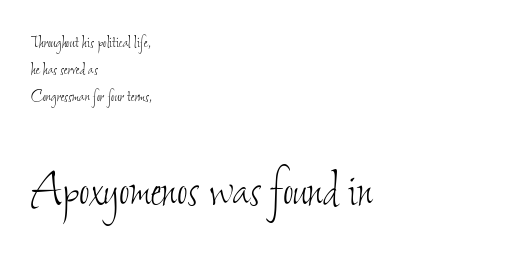
The compositor pushed each line to the left boundary. The leading is moderate, giving the passage an even texture. Looks like regular typesetting: each glyph gets only the width it needs. No chunkiness to these letters — they're not bold. Two sizes are in play, and the larger belongs to the second block. Plain, unruled lines of type.
